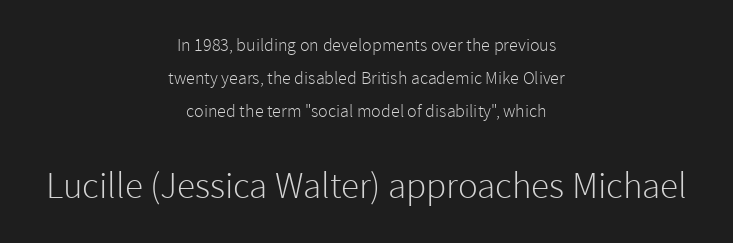
Two sizes are in play, and the larger belongs to the second block. Descenders hang freely into open space. Think of a printed novel: that variable character pitch is what you see here. Nothing unusual about the tracking: characters are spaced as the font intends. The compositor balanced each line on the midline. Stems here are at most as thick as an everyday book face.
